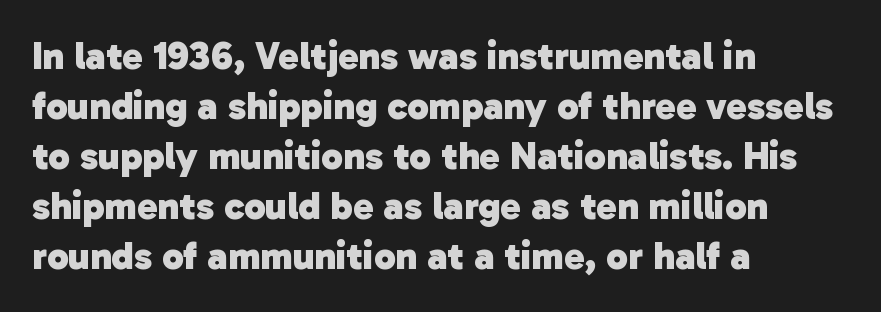
One glance says typical: line gaps are just what's usual. Look at the bottom of the vertical strokes: they stop flat, with no serifs. Only glyphs here, with clear space below each row. Is the letter spacing exaggerated? No — it looks like the ordinary default.
